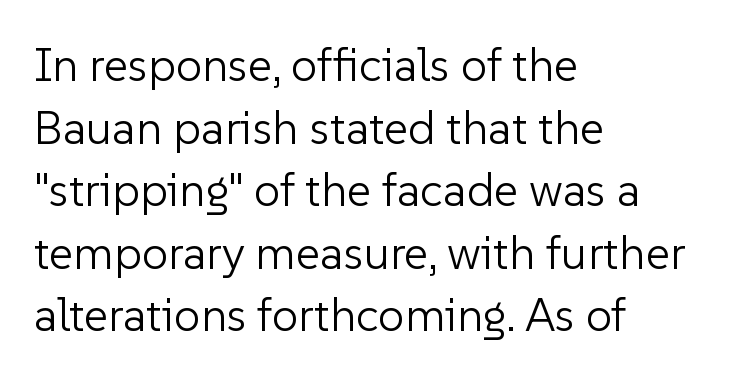
{"serif": "no", "italic": "no", "bold": "no", "weight": "light", "width": "normal", "stroke_contrast": "low", "x_height": "medium", "monospaced": "no", "underline": "no", "align": "left", "line_spacing": "normal", "line_spacing_ratio": 1.33, "letter_spacing": "normal", "letter_spacing_em": 0.0, "glyph_px": 47}
